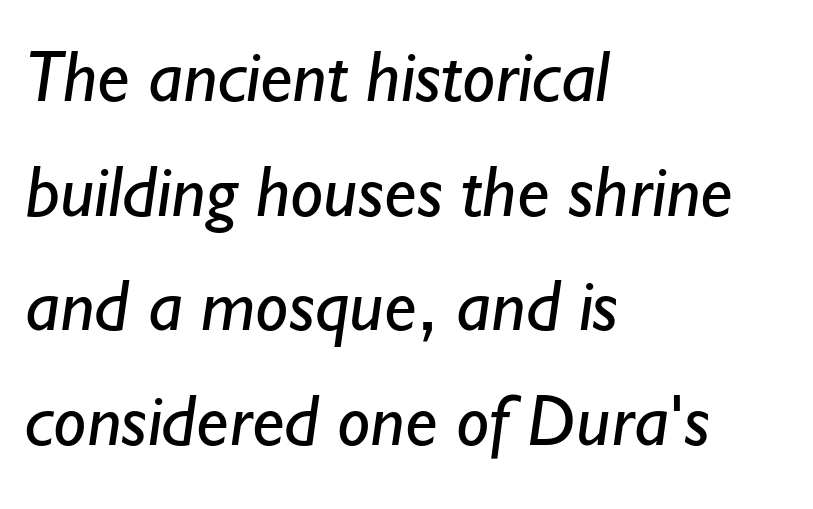
The typeface has the unassuming heft of standard copy or less. Default kerning and tracking; the words read as compact shapes. Letters rest on an invisible, unmarked baseline. Typeset ragged right — the left edge is the straight one.
